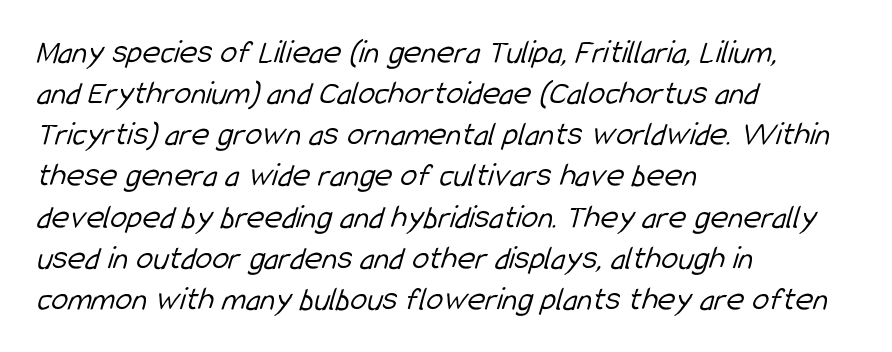
Stems and bowls with no extra thickness — not bold. Character widths vary here, with narrow letters taking less room than wide ones. The glyphs are unaccompanied by any horizontal stroke below them. The letters sit at their default tracking, neither squeezed nor spread.
